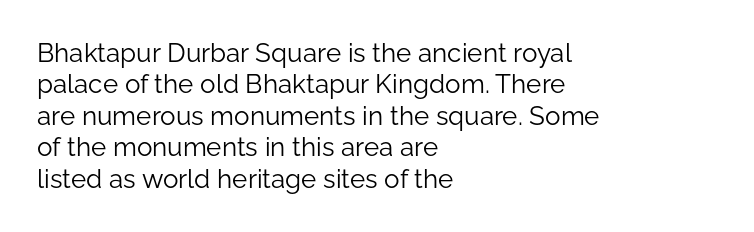
The image shows 26 px text type, upright; set left-aligned, line spacing 1.21x, normal letter spacing, not underlined.
